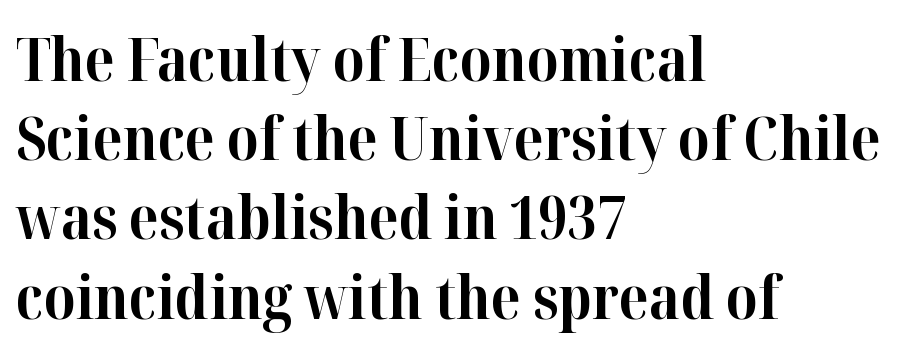
The image shows 60 px bold serif type, upright; set left-aligned, normal line spacing (1.32x), normal letter spacing, not underlined; high stroke contrast and a medium x-height.
